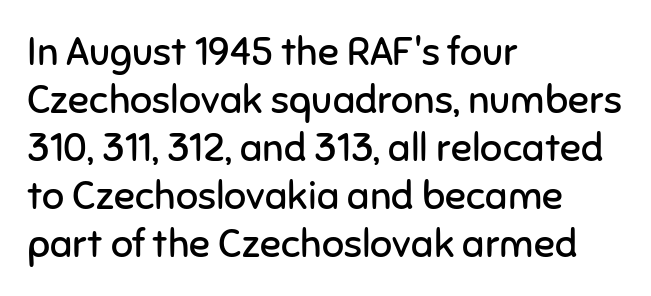
The rendering uses natural spacing where letterforms have individual widths. Compared with a typical body face, this is equally light or lighter still. The gap between lines stays unmarked. Each word holds together tightly as a unit, with standard inter-letter gaps. These lines stack with their left ends in a neat column.
